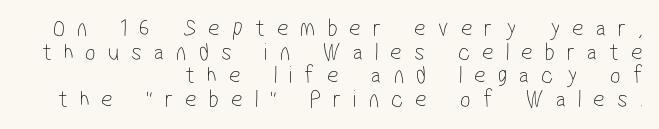
The image shows 25 px text type; set right-aligned, tight line spacing (0.95x), unusually wide letter spacing (+0.48 em), not underlined.
